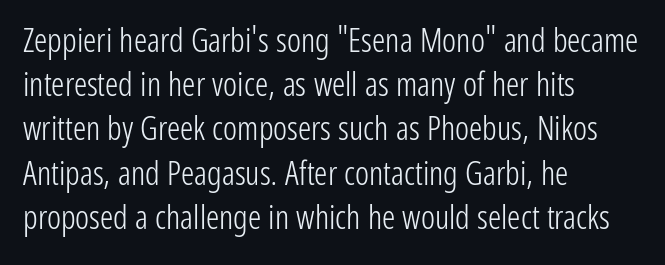
Q: Is the text bold? A: No.
Q: Is the text italic (slanted)? A: No, it is upright.
Q: Is the typeface a serif or a sans-serif typeface? A: Sans-serif.
Q: Is the text underlined? A: No.
Q: How is the paragraph aligned? A: Left-aligned.
Q: Is the spacing between letters normal or unusually wide? A: Normal.
Q: Is the spacing between lines tight, normal or loose? A: Normal.
Q: Width (condensed, normal, or wide)? A: Condensed.
Q: Stroke contrast? A: Low.
Q: x-height? A: Medium.
Q: Monospaced? A: No.
